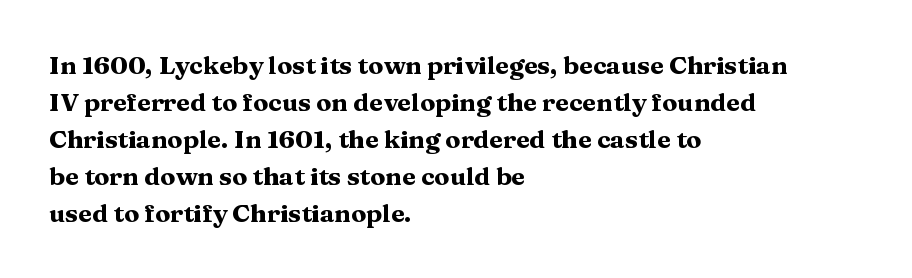
Horizontally, the lines are justified to the leading edge only. These words are printed bold, with thick strokes throughout. These lines sit exactly where default settings would place them. Every character sits straight up, as roman type does. Beneath every word, the page is bare.
